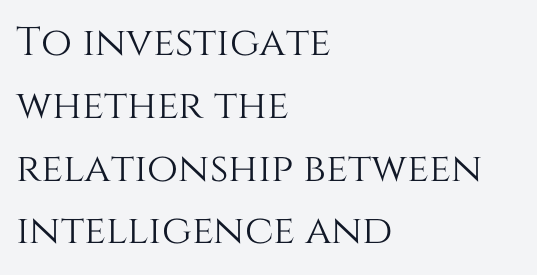
{"italic": "no", "width": "normal", "stroke_contrast": "medium", "x_height": "large", "monospaced": "no", "underline": "no", "align": "left", "line_spacing": "normal", "line_spacing_ratio": 1.57, "letter_spacing": "normal", "letter_spacing_em": 0.0, "glyph_px": 40}
